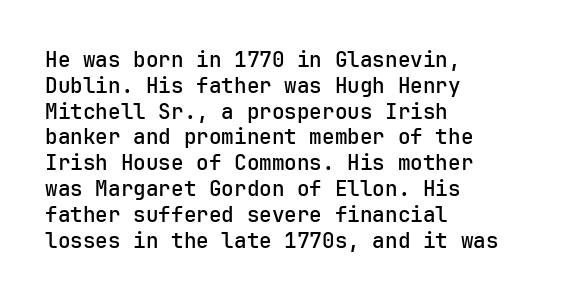
Underline: absent. This rendering uses left alignment, leaving the right contour irregular. A typesetter would mark this as roman, not italic. In terms of letterspacing, this is plain default setting.
